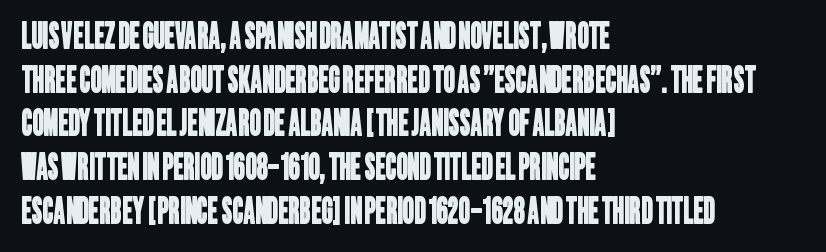
{"serif": "no", "width": "condensed", "stroke_contrast": "low", "x_height": "large", "monospaced": "no", "underline": "no", "align": "left", "line_spacing": "normal", "line_spacing_ratio": 1.25, "letter_spacing": "normal", "letter_spacing_em": 0.0, "glyph_px": 35}
